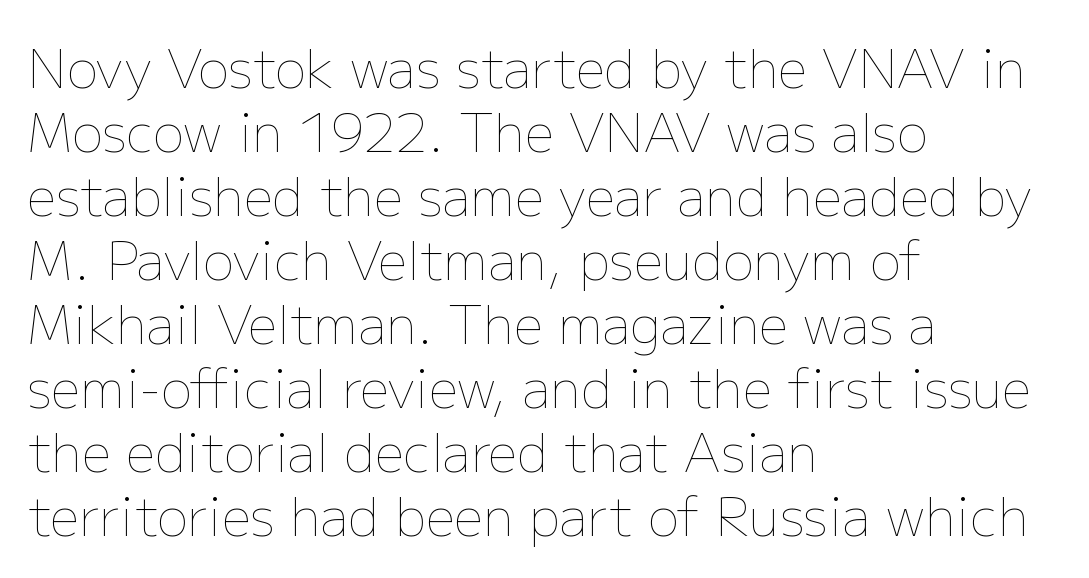
Vertical stems look standard width or narrower in stroke. Do the characters align in a grid? No, the font is proportional. Characters follow at the spacing the type designer built in. A typesetter would mark this as roman, not italic. These lines stack with their left ends in a neat column. Lines of text with bare space underneath.
